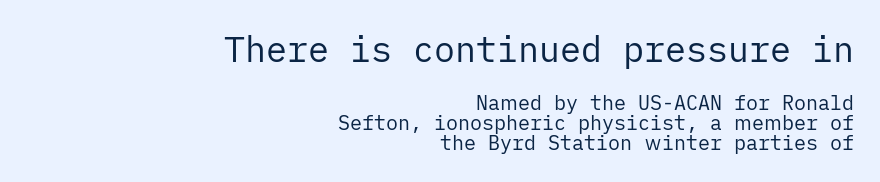
The image shows 35 px regular-weight sans-serif type, upright; set right-aligned, tight line spacing (1.0x), normal letter spacing, not underlined; the first (top) block is 1.75x larger; low stroke contrast and a medium x-height.
